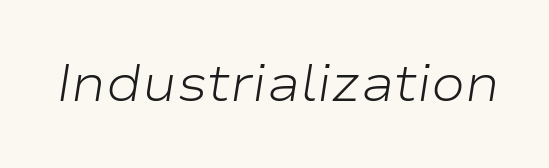
Each letter keeps its own natural width here, so spacing adapts to shape. Clear beneath every line of the passage. Tracking here is standard; glyphs follow each other at the usual distance. Stroke mass is kept to a normal reading level or below. Observe the lean: these are italic letterforms.
